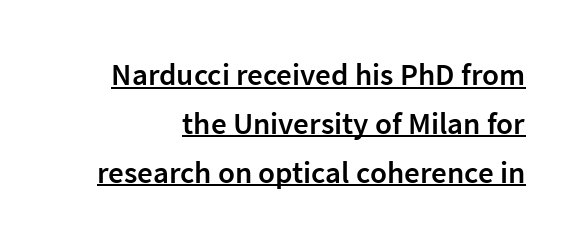
A typesetter would call this leading conventional body-copy spacing. The passage shown is typed in a proportional face where columns would drift. The face used here is a semibold: visibly heavier than regular, lighter than bold. The letters stand upright; this is a roman face.
